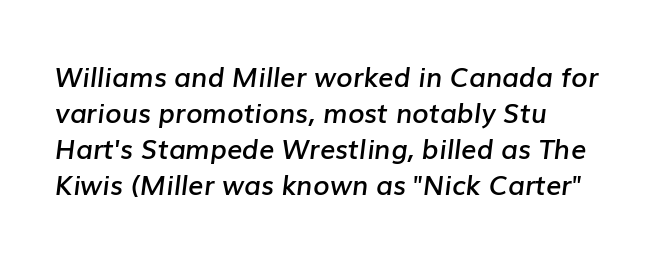
{"italic": "yes", "lean": "right", "slant_degrees": 7, "bold": "semi", "underline": "no", "align": "left", "line_spacing": "normal", "line_spacing_ratio": 1.33, "letter_spacing": "normal", "letter_spacing_em": 0.0, "glyph_px": 27}
